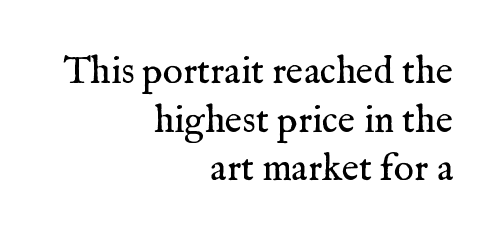
The image shows 38 px regular-weight serif type, upright; set right-aligned, normal line spacing (1.28x), normal letter spacing, not underlined; medium stroke contrast and a medium x-height.
